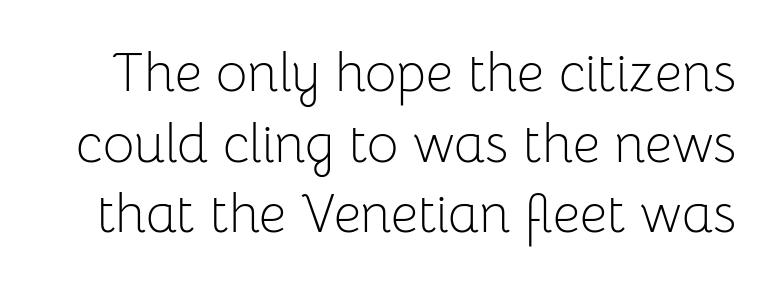
{"serif": "no", "italic": "no", "bold": "no", "weight": "light", "width": "normal", "stroke_contrast": "low", "x_height": "medium", "monospaced": "no", "underline": "no", "line_spacing": "normal", "line_spacing_ratio": 1.31, "letter_spacing": "normal", "letter_spacing_em": 0.0, "glyph_px": 54}
